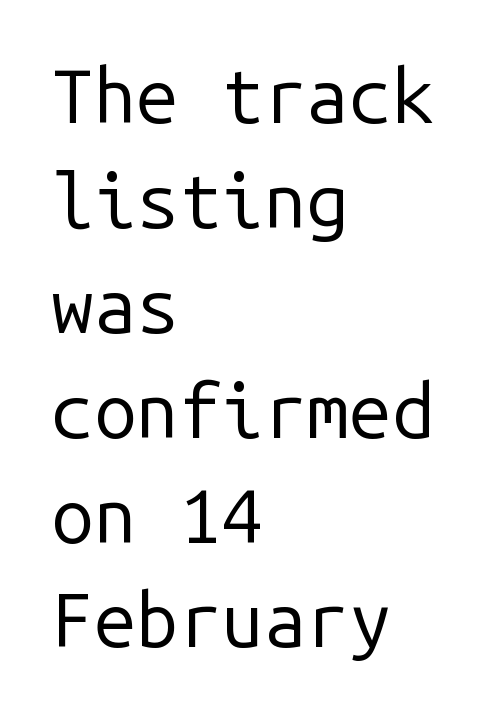
{"serif": "no", "italic": "no", "bold": "no", "weight": "regular", "width": "normal", "stroke_contrast": "low", "x_height": "medium", "monospaced": "yes", "underline": "no", "align": "left", "line_spacing": "normal", "line_spacing_ratio": 1.38, "letter_spacing": "normal", "letter_spacing_em": 0.0, "glyph_px": 76}
